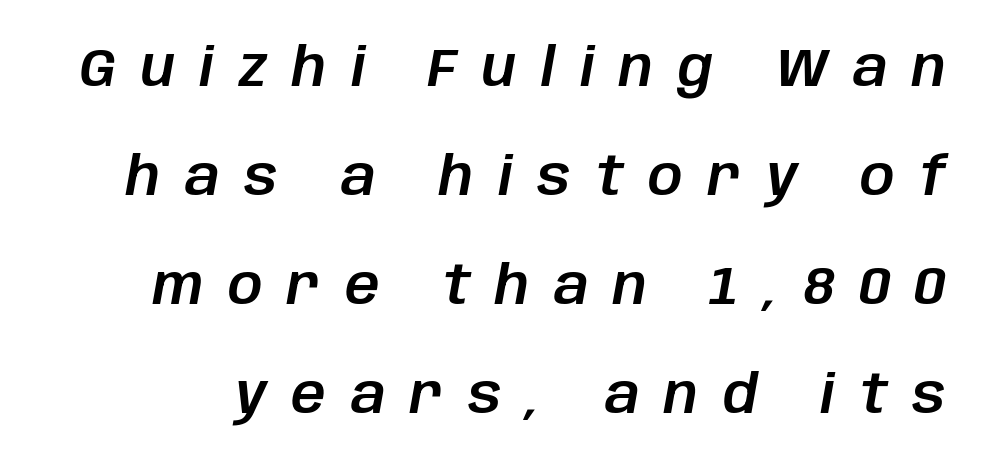
Is this a fixed-width face? No — the glyphs have proportional, varying widths. The passage shown has open, widely tracked lettering throughout. Reading down the column, the eye jumps a long way to each next line. Notice how the stems are inclined rather than vertical — that's the hallmark of italics.
